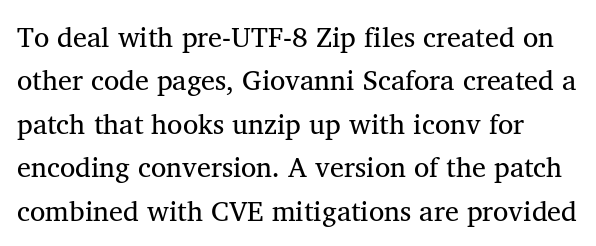
The image shows 28 px serif type; set normal line spacing (1.55x), normal letter spacing, not underlined; medium stroke contrast and a medium x-height.
